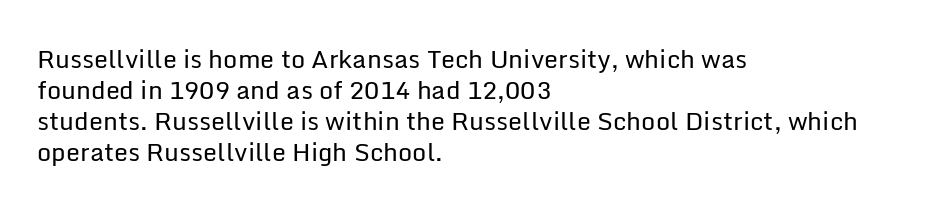
The image shows 25 px text type, upright; set left-aligned, line spacing 1.24x, normal letter spacing, not underlined.
